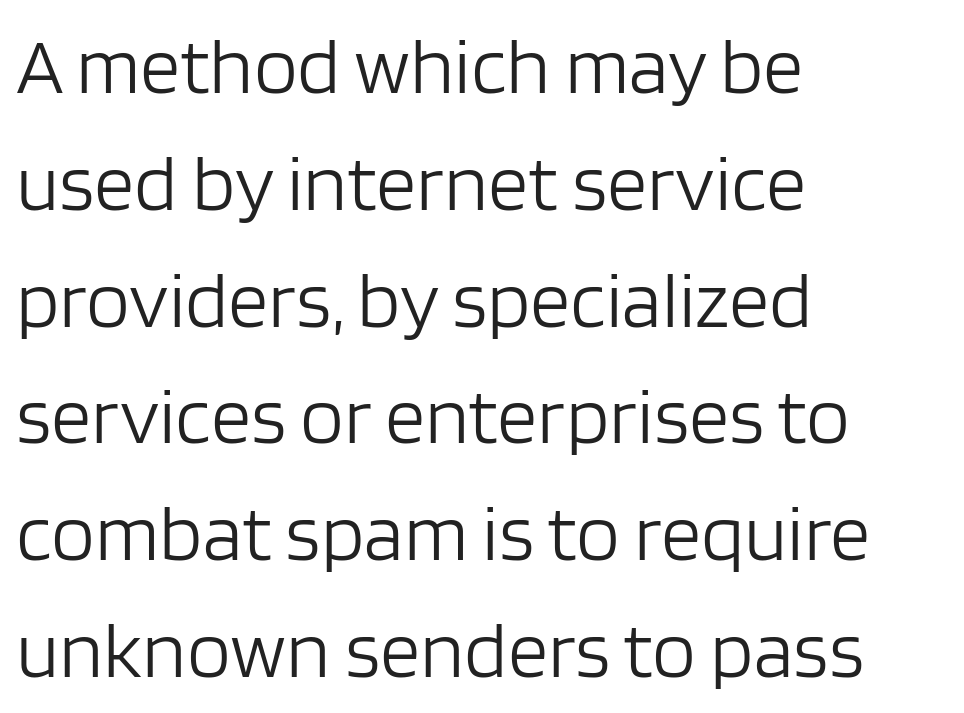
{"serif": "no", "italic": "no", "bold": "no", "weight": "light", "width": "normal", "stroke_contrast": "low", "x_height": "large", "monospaced": "no", "underline": "no", "align": "left", "line_spacing": "normal", "line_spacing_ratio": 1.46, "letter_spacing": "normal", "letter_spacing_em": 0.0, "glyph_px": 80}
